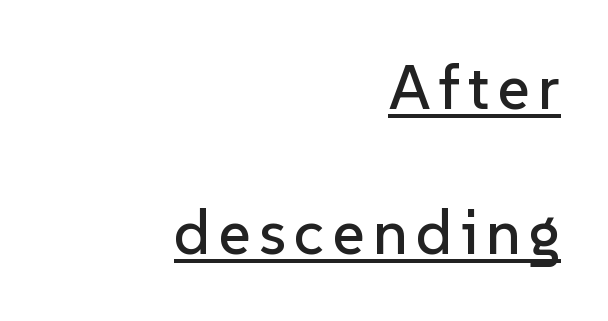
Airy leading. The paragraph has a hard right edge and a soft left edge. Do the letters lean? They stand straight. Here the designer chose a conventional face with non-uniform glyph widths.
